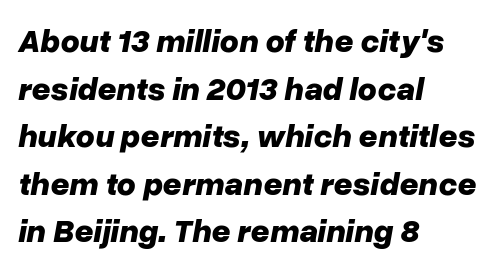
The image shows 33 px bold type, italic (leaning right); set left-aligned, normal line spacing (1.44x), normal letter spacing, not underlined; low stroke contrast and a medium x-height.
